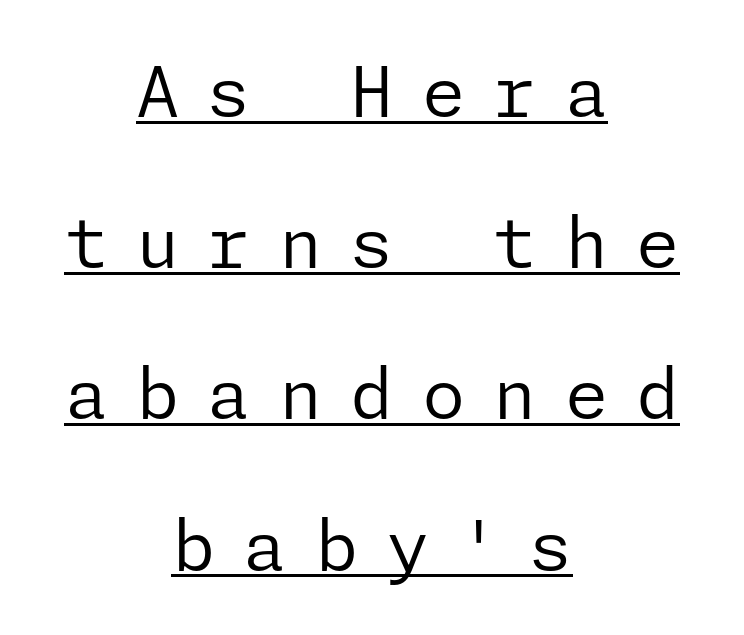
Regarding serifs, this sample does without them. Stroke thickness stays within the range of a standard reading face or lighter. If you folded the block vertically in half, each line would mirror itself in length. Each word looks stretched out because of the extra space between its letters. These characters rest on top of a visible drawn line.
